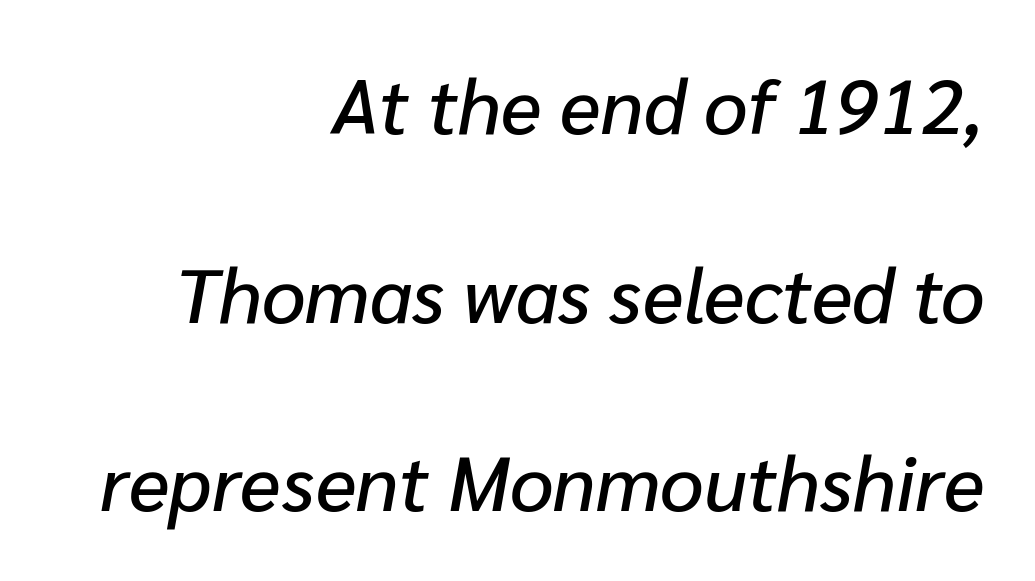
Q: Is the text italic (slanted)? A: Yes, it leans right by about 10 degrees.
Q: Is the text underlined? A: No.
Q: How is the paragraph aligned? A: Right-aligned.
Q: Is the spacing between letters normal or unusually wide? A: Normal.
Q: Is the spacing between lines tight, normal or loose? A: Loose.
Q: Width (condensed, normal, or wide)? A: Normal.
Q: Stroke contrast? A: Low.
Q: x-height? A: Medium.
Q: Monospaced? A: No.
